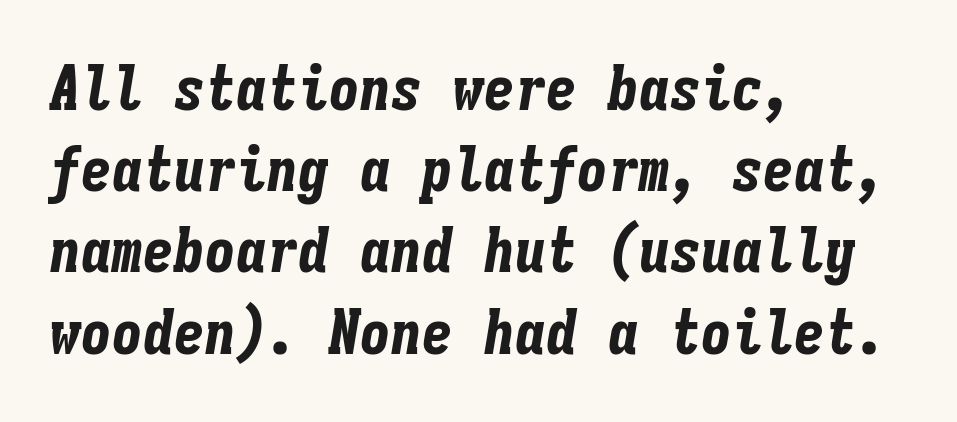
Q: Is the text bold? A: Yes.
Q: Is the text italic (slanted)? A: Yes, it leans right by about 9 degrees.
Q: Is the text underlined? A: No.
Q: How is the paragraph aligned? A: Left-aligned.
Q: Is the spacing between letters normal or unusually wide? A: Normal.
Q: Is the spacing between lines tight, normal or loose? A: Normal.
Q: Width (condensed, normal, or wide)? A: Condensed.
Q: Stroke contrast? A: Low.
Q: x-height? A: Medium.
Q: Monospaced? A: Yes.
